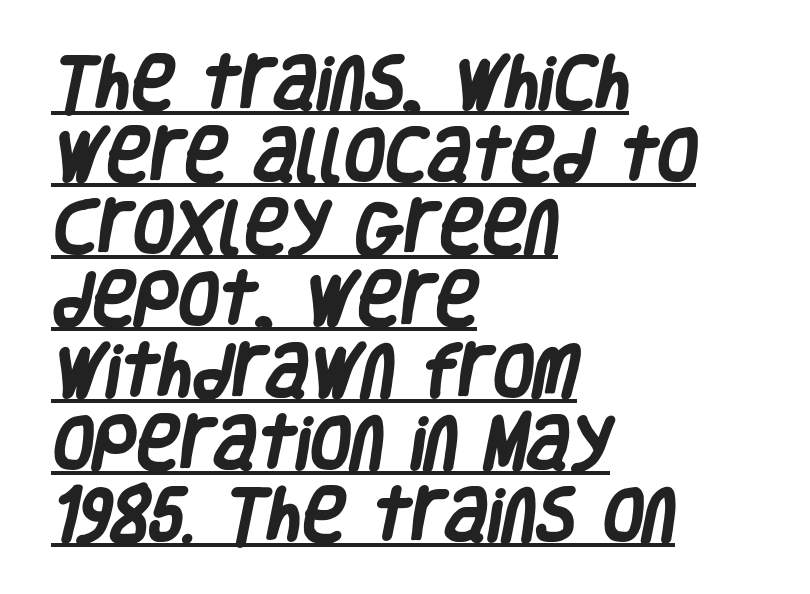
Q: Is the text bold? A: Yes.
Q: Is the typeface a serif or a sans-serif typeface? A: Sans-serif.
Q: Is the text underlined? A: Yes.
Q: How is the paragraph aligned? A: Left-aligned.
Q: Is the spacing between letters normal or unusually wide? A: Normal.
Q: Width (condensed, normal, or wide)? A: Condensed.
Q: Stroke contrast? A: Low.
Q: x-height? A: Large.
Q: Monospaced? A: No.
